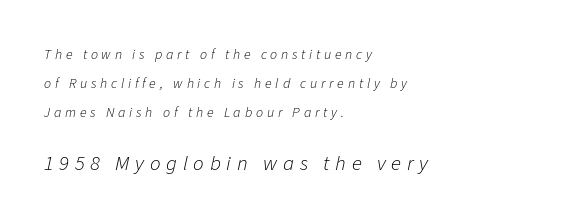
The image shows 21 px text type, italic (leaning right); set left-aligned, loose line spacing (2.08x), unusually wide letter spacing (+0.27 em), not underlined; the second (bottom) block is 1.5x larger.
